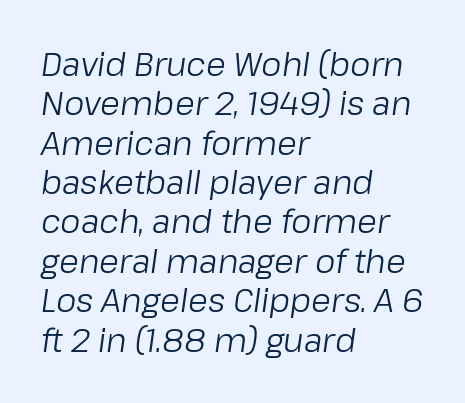
Q: Is the text bold? A: No.
Q: Is the text italic (slanted)? A: Yes, it leans right by about 8 degrees.
Q: Is the text underlined? A: No.
Q: How is the paragraph aligned? A: Left-aligned.
Q: Is the spacing between letters normal or unusually wide? A: Normal.
Q: Width (condensed, normal, or wide)? A: Normal.
Q: Stroke contrast? A: Low.
Q: x-height? A: Medium.
Q: Monospaced? A: No.
